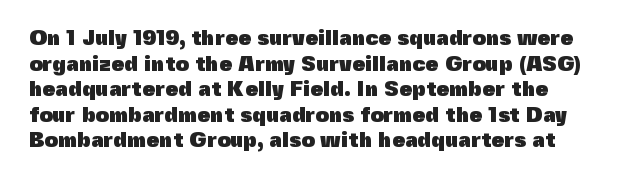
Q: Is the text bold? A: Yes.
Q: Is the text italic (slanted)? A: No, it is upright.
Q: Is the text underlined? A: No.
Q: Is the spacing between letters normal or unusually wide? A: Normal.
